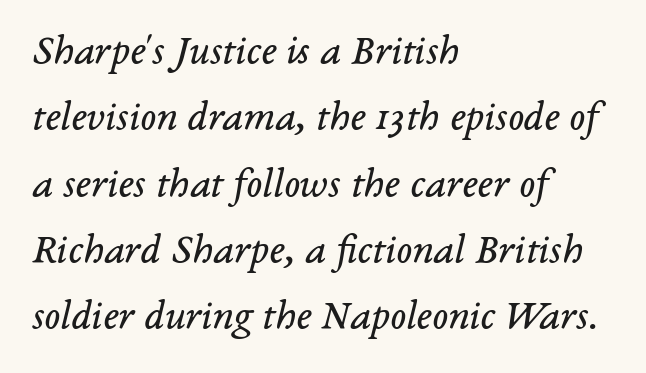
Q: Is the text bold? A: No.
Q: Is the text italic (slanted)? A: Yes, it leans right by about 14 degrees.
Q: Is the typeface a serif or a sans-serif typeface? A: Serif.
Q: Is the text underlined? A: No.
Q: How is the paragraph aligned? A: Left-aligned.
Q: Is the spacing between letters normal or unusually wide? A: Normal.
Q: Is the spacing between lines tight, normal or loose? A: Normal.
Q: Width (condensed, normal, or wide)? A: Normal.
Q: Stroke contrast? A: Low.
Q: x-height? A: Medium.
Q: Monospaced? A: No.
